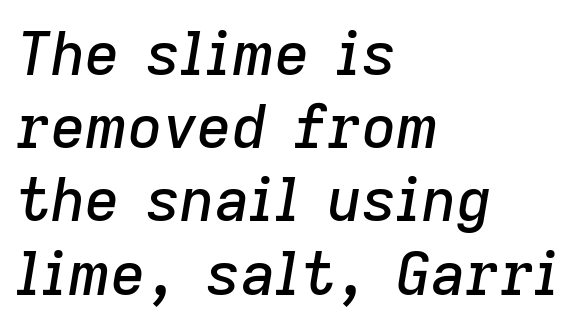
Q: Is the text italic (slanted)? A: Yes, it leans right by about 9 degrees.
Q: Is the text underlined? A: No.
Q: How is the paragraph aligned? A: Left-aligned.
Q: Is the spacing between letters normal or unusually wide? A: Normal.
Q: Width (condensed, normal, or wide)? A: Normal.
Q: Stroke contrast? A: Low.
Q: x-height? A: Medium.
Q: Monospaced? A: No.
